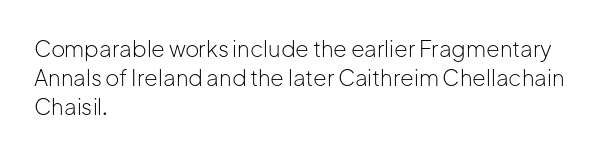
The image shows 22 px text type, upright; set left-aligned, normal line spacing (1.31x), normal letter spacing, not underlined.
